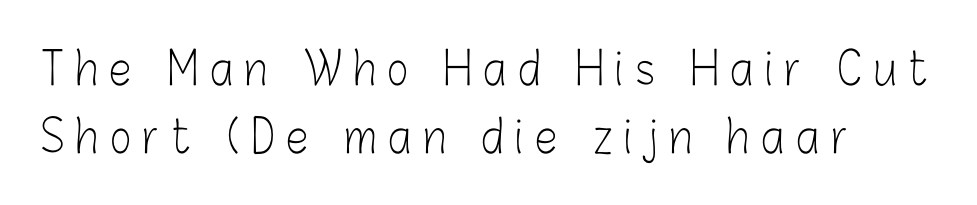
Q: Is the text bold? A: No.
Q: Is the text italic (slanted)? A: No, it is upright.
Q: Is the typeface a serif or a sans-serif typeface? A: Sans-serif.
Q: Is the text underlined? A: No.
Q: How is the paragraph aligned? A: Left-aligned.
Q: Is the spacing between letters normal or unusually wide? A: Unusually wide.
Q: Is the spacing between lines tight, normal or loose? A: Normal.
Q: Width (condensed, normal, or wide)? A: Condensed.
Q: Stroke contrast? A: Low.
Q: x-height? A: Medium.
Q: Monospaced? A: No.
